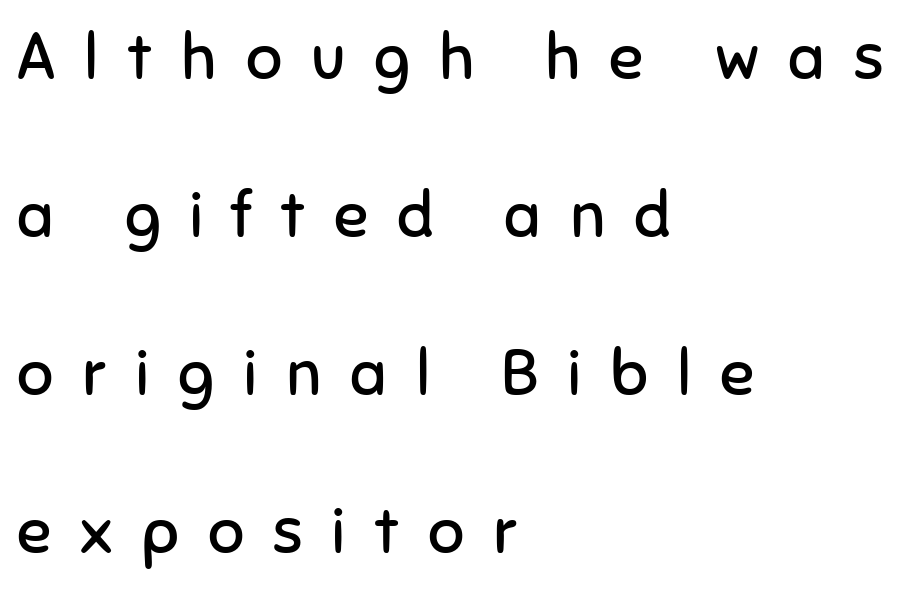
{"serif": "no", "italic": "no", "bold": "no", "weight": "regular", "width": "normal", "stroke_contrast": "low", "x_height": "medium", "monospaced": "no", "underline": "no", "align": "left", "line_spacing": "loose", "line_spacing_ratio": 2.47, "letter_spacing": "wide", "letter_spacing_em": 0.45, "glyph_px": 64}
